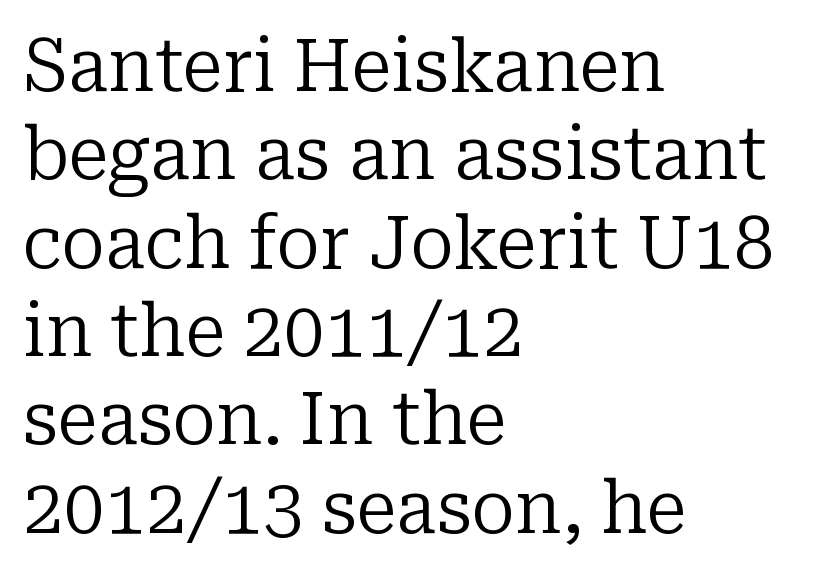
Q: Is the text bold? A: No.
Q: Is the text italic (slanted)? A: No, it is upright.
Q: Is the typeface a serif or a sans-serif typeface? A: Serif.
Q: Is the text underlined? A: No.
Q: How is the paragraph aligned? A: Left-aligned.
Q: Is the spacing between letters normal or unusually wide? A: Normal.
Q: Width (condensed, normal, or wide)? A: Normal.
Q: Stroke contrast? A: Low.
Q: x-height? A: Medium.
Q: Monospaced? A: No.
